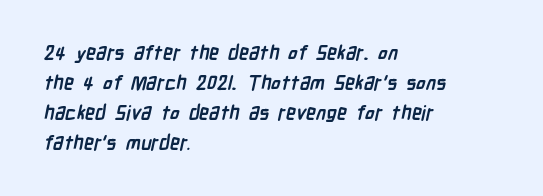
The image shows 20 px bold type; set left-aligned, normal line spacing (1.5x), normal letter spacing, not underlined.
